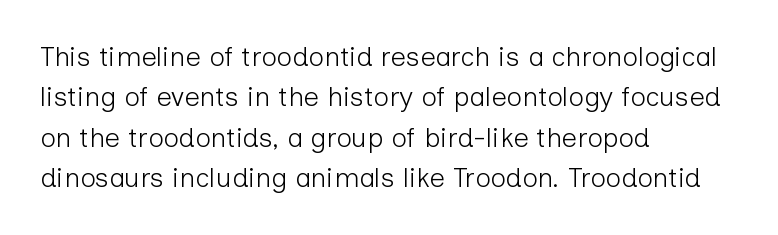
{"italic": "no", "bold": "no", "underline": "no", "align": "left", "line_spacing": "normal", "line_spacing_ratio": 1.5, "letter_spacing": "normal", "letter_spacing_em": 0.0, "glyph_px": 27}
